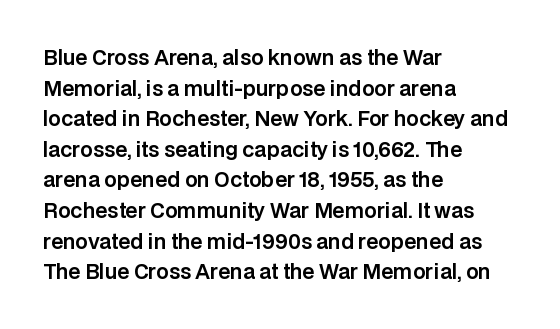
The image shows 20 px text type, upright; set left-aligned, normal line spacing (1.53x), normal letter spacing, not underlined.
